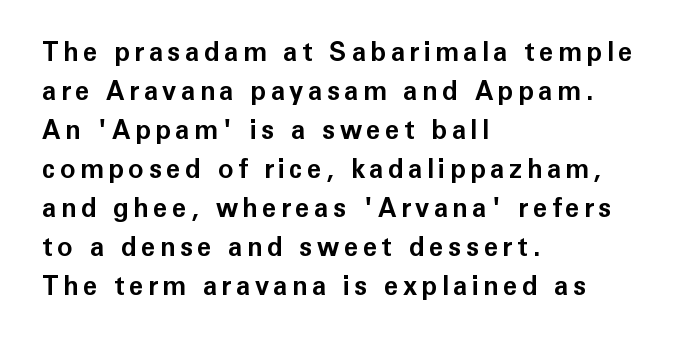
{"italic": "no", "bold": "yes", "underline": "no", "align": "left", "line_spacing": "normal", "line_spacing_ratio": 1.5, "glyph_px": 26}
